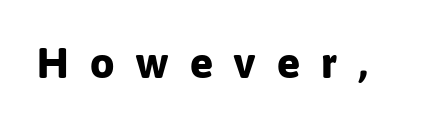
{"serif": "no", "italic": "no", "bold": "yes", "weight": "bold", "width": "normal", "stroke_contrast": "low", "x_height": "medium", "monospaced": "no", "underline": "no", "letter_spacing": "wide", "letter_spacing_em": 0.5, "glyph_px": 43}
